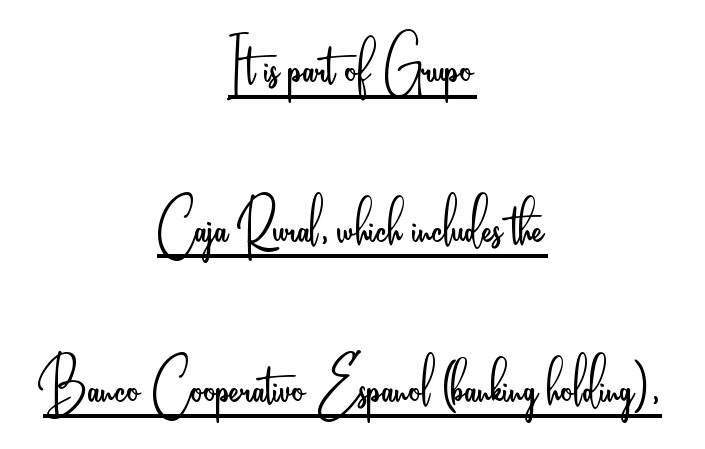
The image shows 78 px light, condensed sans-serif type; set centered, loose line spacing (2.05x), normal letter spacing, underlined; low stroke contrast and a small x-height.
